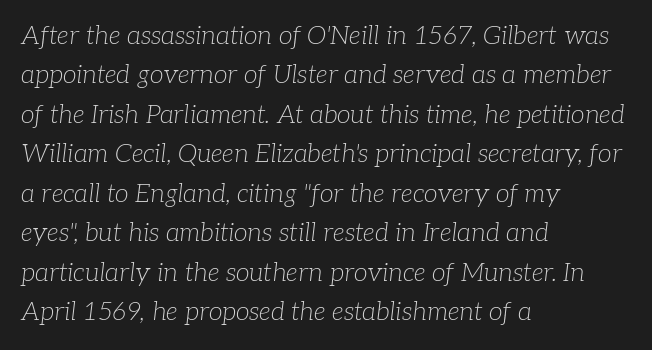
Q: Is the text bold? A: No.
Q: Is the text italic (slanted)? A: Yes, it leans right by about 7 degrees.
Q: Is the text underlined? A: No.
Q: How is the paragraph aligned? A: Left-aligned.
Q: Is the spacing between letters normal or unusually wide? A: Normal.
Q: Is the spacing between lines tight, normal or loose? A: Normal.
